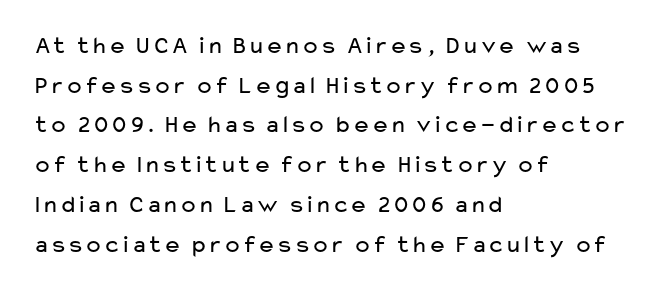
No italicization has been applied; the sample stays upright. Which margin do the lines hug? The left one — the right edge is uneven. Interline gaps are of average width in this sample. Descender tails drop into unmarked territory.
